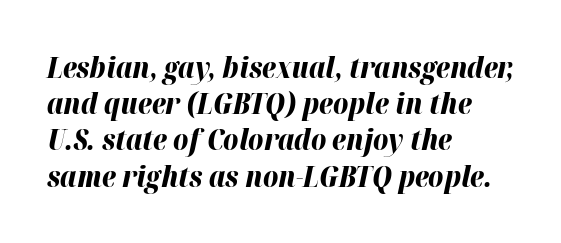
The image shows 29 px bold type, italic (leaning right); set left-aligned, normal line spacing (1.25x), normal letter spacing, not underlined; high stroke contrast and a medium x-height.
